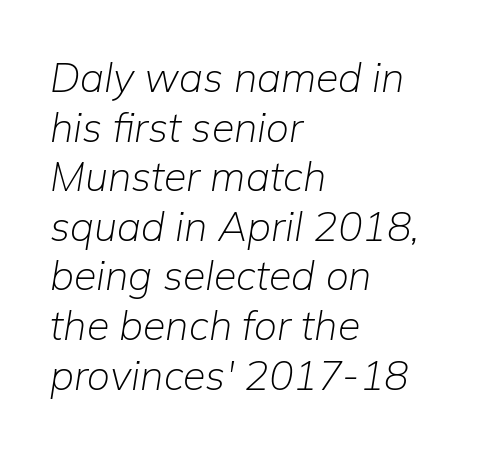
The image shows 41 px light type, italic (leaning right); set left-aligned, line spacing 1.21x, normal letter spacing, not underlined; low stroke contrast and a medium x-height.
